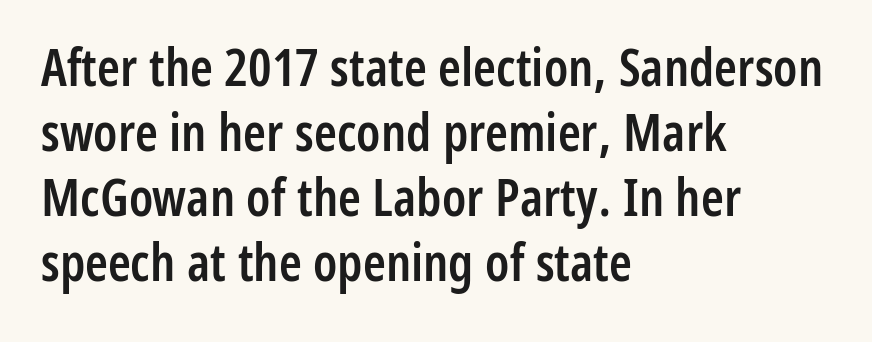
The image shows 52 px semibold, condensed sans-serif type, upright; set left-aligned, normal line spacing (1.25x), normal letter spacing, not underlined; low stroke contrast and a medium x-height.
